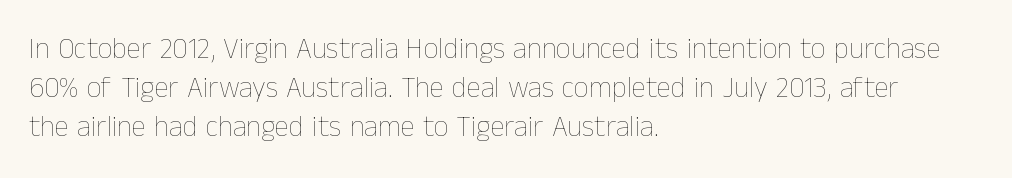
Q: Is the text bold? A: No.
Q: Is the text italic (slanted)? A: No, it is upright.
Q: Is the text underlined? A: No.
Q: How is the paragraph aligned? A: Left-aligned.
Q: Is the spacing between letters normal or unusually wide? A: Normal.
Q: Is the spacing between lines tight, normal or loose? A: Normal.
Q: Width (condensed, normal, or wide)? A: Normal.
Q: Stroke contrast? A: Low.
Q: x-height? A: Medium.
Q: Monospaced? A: No.
